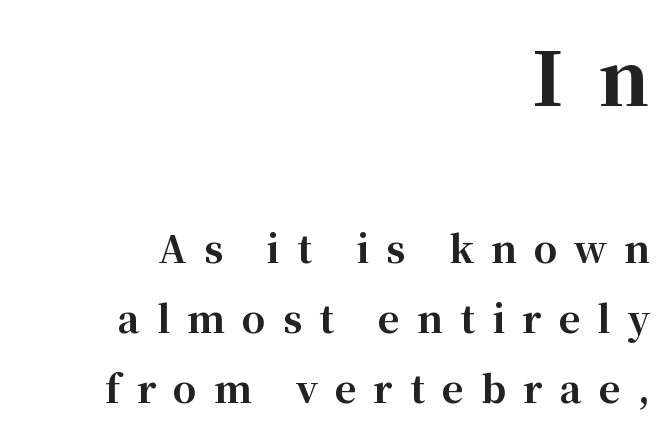
Q: Is the text bold? A: Yes.
Q: Is the text italic (slanted)? A: No, it is upright.
Q: Is the typeface a serif or a sans-serif typeface? A: Serif.
Q: Is the text underlined? A: No.
Q: How is the paragraph aligned? A: Right-aligned.
Q: Is the spacing between letters normal or unusually wide? A: Unusually wide.
Q: Is the spacing between lines tight, normal or loose? A: Loose.
Q: Which block of text is set in a larger size, the first (top) or the second (bottom)? A: The first (top) one.
Q: Width (condensed, normal, or wide)? A: Normal.
Q: Stroke contrast? A: High.
Q: x-height? A: Medium.
Q: Monospaced? A: No.
